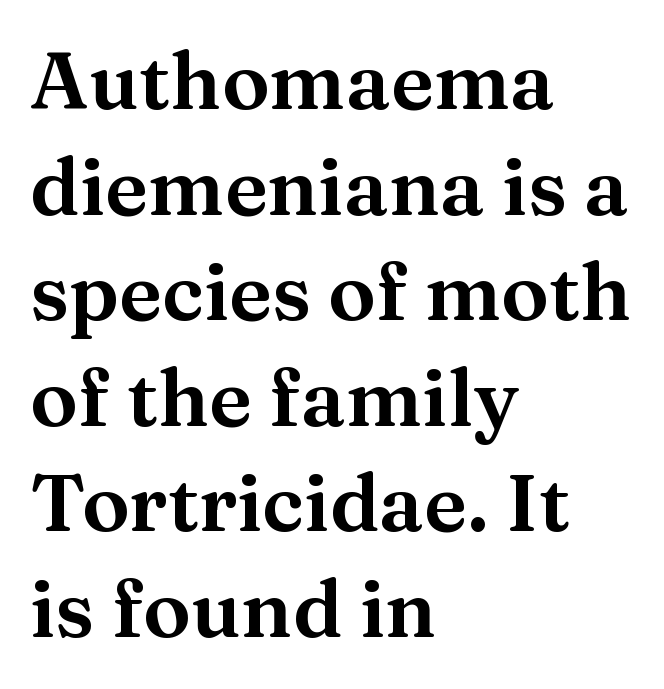
The image shows 80 px serif type, upright; set left-aligned, normal line spacing (1.32x), normal letter spacing, not underlined; medium stroke contrast and a medium x-height.
